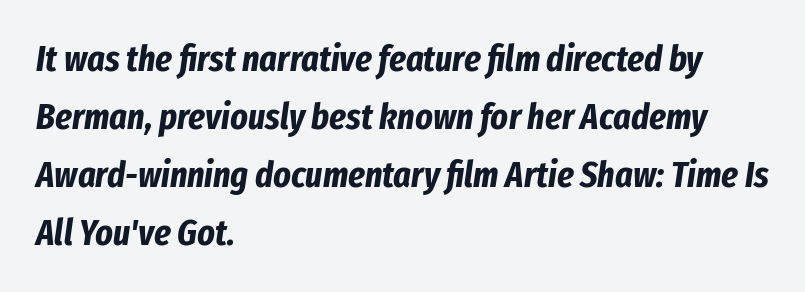
Q: Is the text bold? A: Yes.
Q: Is the text italic (slanted)? A: Yes, it leans right by about 8 degrees.
Q: Is the text underlined? A: No.
Q: How is the paragraph aligned? A: Left-aligned.
Q: Is the spacing between letters normal or unusually wide? A: Normal.
Q: Is the spacing between lines tight, normal or loose? A: Normal.
Q: Width (condensed, normal, or wide)? A: Condensed.
Q: Stroke contrast? A: Low.
Q: x-height? A: Medium.
Q: Monospaced? A: No.
